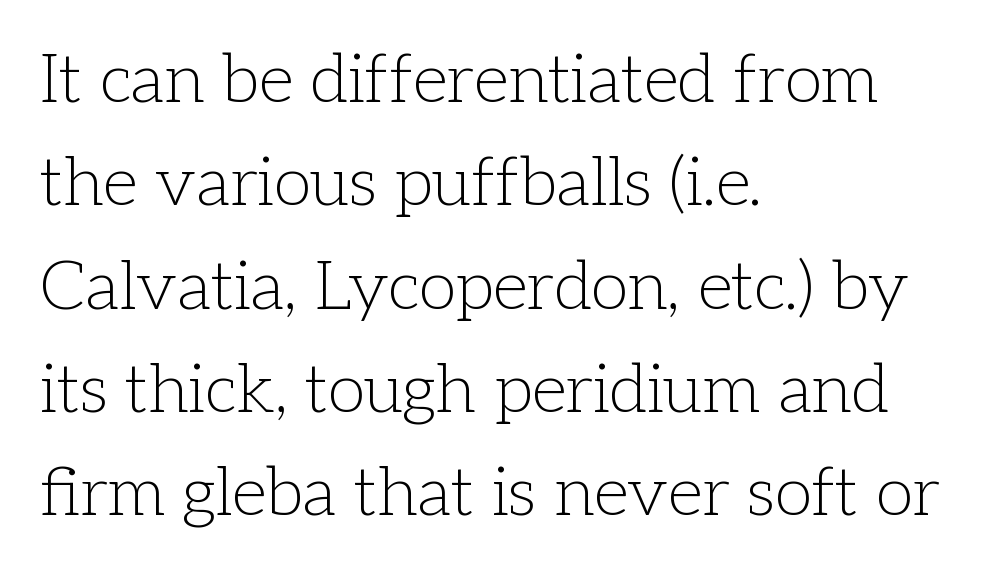
The image shows 68 px light serif type, upright; set left-aligned, normal line spacing (1.52x), normal letter spacing, not underlined; low stroke contrast and a medium x-height.
